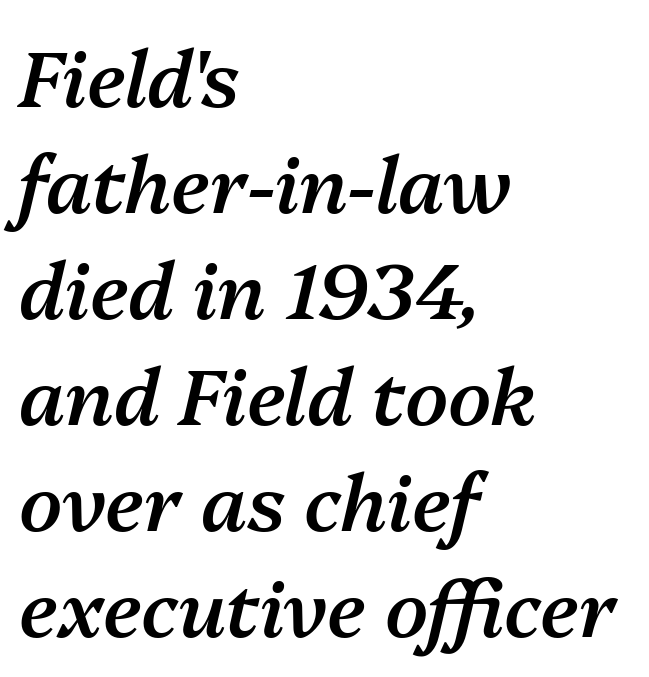
The image shows 78 px semibold type, italic (leaning right); set left-aligned, normal line spacing (1.36x), normal letter spacing, not underlined; medium stroke contrast and a medium x-height.
